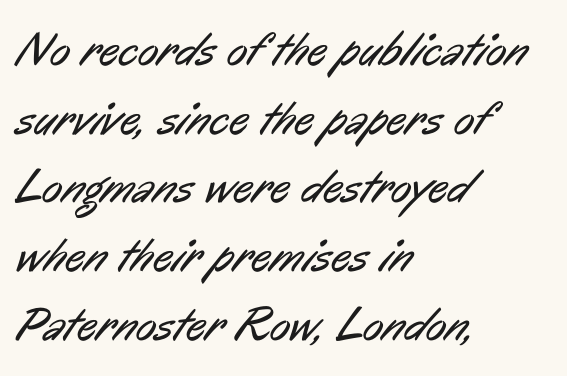
Q: Is the text bold? A: No.
Q: Is the typeface a serif or a sans-serif typeface? A: Sans-serif.
Q: Is the text underlined? A: No.
Q: How is the paragraph aligned? A: Left-aligned.
Q: Is the spacing between letters normal or unusually wide? A: Normal.
Q: Is the spacing between lines tight, normal or loose? A: Normal.
Q: Width (condensed, normal, or wide)? A: Condensed.
Q: Stroke contrast? A: Low.
Q: x-height? A: Medium.
Q: Monospaced? A: No.
